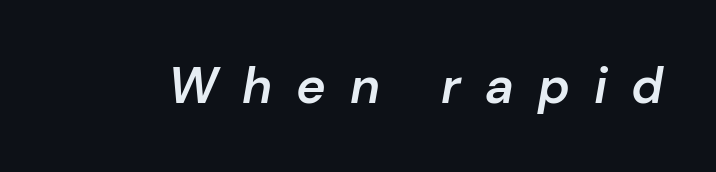
The image shows 50 px semibold type, italic (leaning right); set unusually wide letter spacing (+0.48 em), not underlined; low stroke contrast and a medium x-height.
